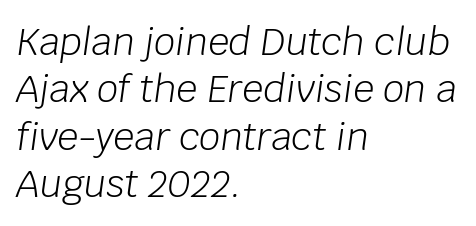
Q: Is the text bold? A: No.
Q: Is the text italic (slanted)? A: Yes, it leans right by about 8 degrees.
Q: Is the text underlined? A: No.
Q: How is the paragraph aligned? A: Left-aligned.
Q: Is the spacing between letters normal or unusually wide? A: Normal.
Q: Is the spacing between lines tight, normal or loose? A: Normal.
Q: Width (condensed, normal, or wide)? A: Normal.
Q: Stroke contrast? A: Low.
Q: x-height? A: Large.
Q: Monospaced? A: No.
